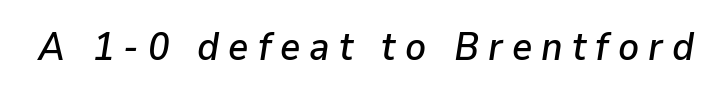
The image shows 39 px text type, italic (leaning right); set unusually wide letter spacing (+0.23 em), not underlined; low stroke contrast and a medium x-height.
